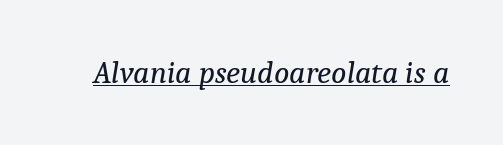
Q: Is the text bold? A: No.
Q: Is the text italic (slanted)? A: Yes, it leans right by about 9 degrees.
Q: Is the typeface a serif or a sans-serif typeface? A: Serif.
Q: Is the text underlined? A: Yes.
Q: Is the spacing between letters normal or unusually wide? A: Normal.
Q: Width (condensed, normal, or wide)? A: Normal.
Q: Stroke contrast? A: Low.
Q: x-height? A: Medium.
Q: Monospaced? A: No.
